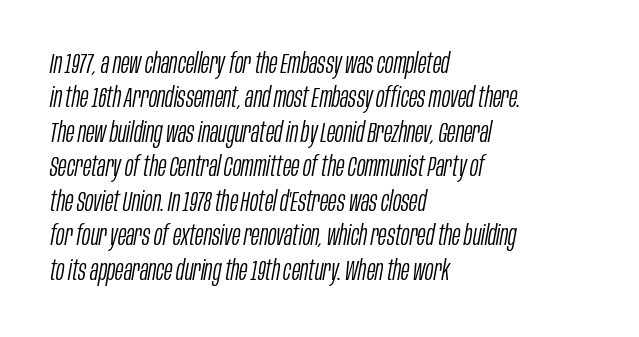
{"italic": "yes", "lean": "right", "slant_degrees": 10, "bold": "no", "weight": "light", "width": "condensed", "stroke_contrast": "low", "x_height": "large", "monospaced": "no", "underline": "no", "align": "left", "line_spacing_ratio": 1.23, "letter_spacing": "normal", "letter_spacing_em": 0.0, "glyph_px": 28}
